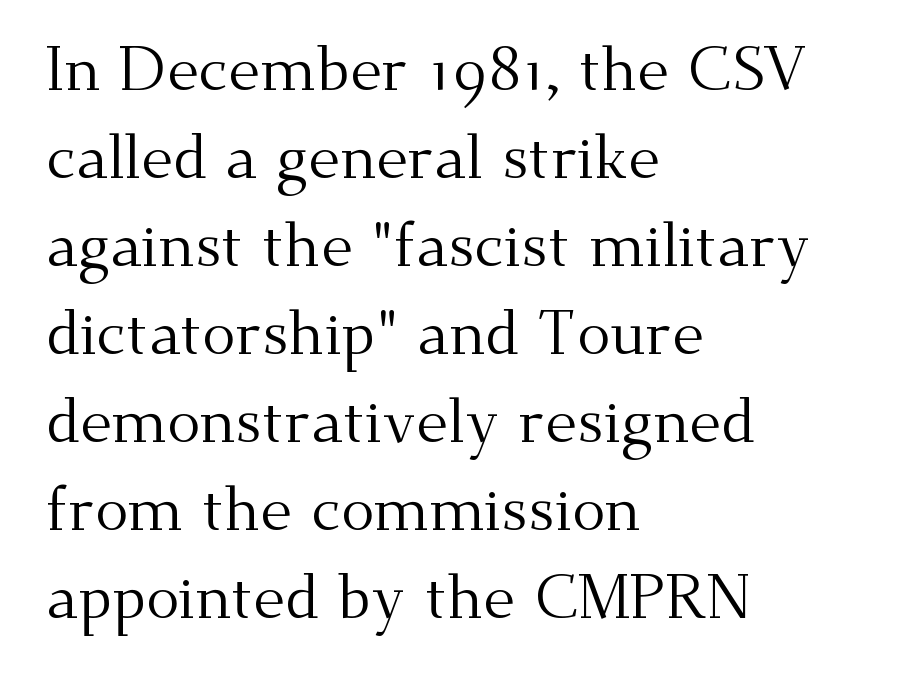
The image shows 62 px regular-weight serif type, upright; set left-aligned, normal line spacing (1.42x), normal letter spacing, not underlined; medium stroke contrast and a small x-height.
